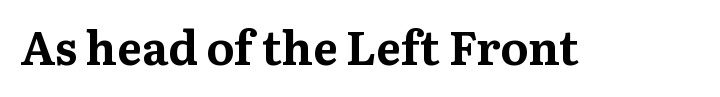
Q: Is the text bold? A: Yes.
Q: Is the text italic (slanted)? A: No, it is upright.
Q: Is the typeface a serif or a sans-serif typeface? A: Serif.
Q: Is the text underlined? A: No.
Q: Is the spacing between letters normal or unusually wide? A: Normal.
Q: Width (condensed, normal, or wide)? A: Normal.
Q: Stroke contrast? A: Medium.
Q: x-height? A: Medium.
Q: Monospaced? A: No.
